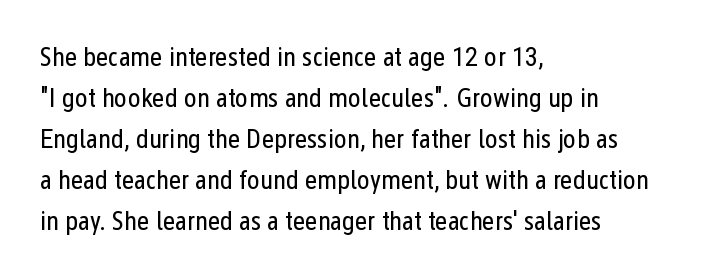
The image shows 27 px text type, upright; set left-aligned, normal line spacing (1.52x), normal letter spacing, not underlined.
